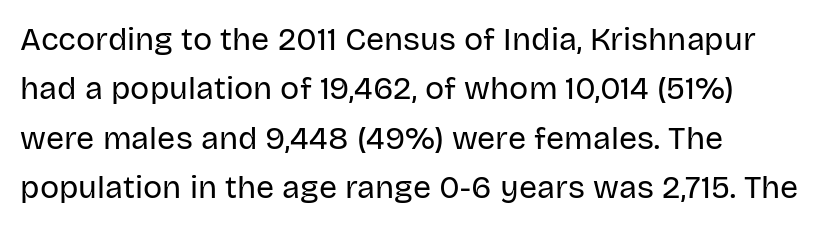
The image shows 32 px regular-weight sans-serif type, upright; set left-aligned, normal line spacing (1.54x), normal letter spacing, not underlined; low stroke contrast and a large x-height.
